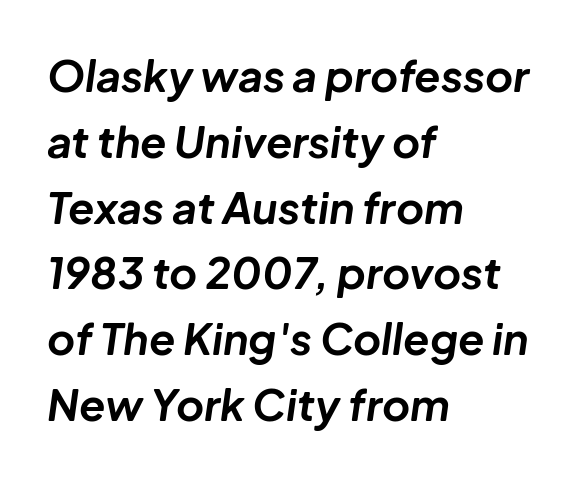
{"italic": "yes", "lean": "right", "slant_degrees": 8, "bold": "yes", "weight": "bold", "width": "normal", "stroke_contrast": "low", "x_height": "medium", "monospaced": "no", "underline": "no", "align": "left", "line_spacing": "normal", "line_spacing_ratio": 1.53, "letter_spacing": "normal", "letter_spacing_em": 0.0, "glyph_px": 43}
